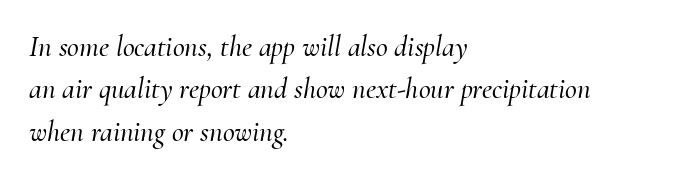
{"serif": "yes", "italic": "yes", "lean": "right", "slant_degrees": 10, "width": "normal", "stroke_contrast": "medium", "x_height": "small", "monospaced": "no", "underline": "no", "align": "left", "line_spacing": "normal", "line_spacing_ratio": 1.46, "letter_spacing": "normal", "letter_spacing_em": 0.0, "glyph_px": 29}
